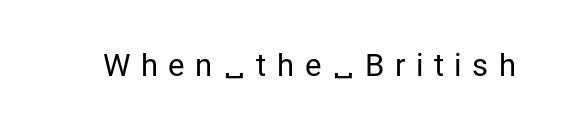
The image shows 31 px regular-weight sans-serif type, upright; set unusually wide letter spacing (+0.34 em), not underlined; low stroke contrast and a medium x-height.
